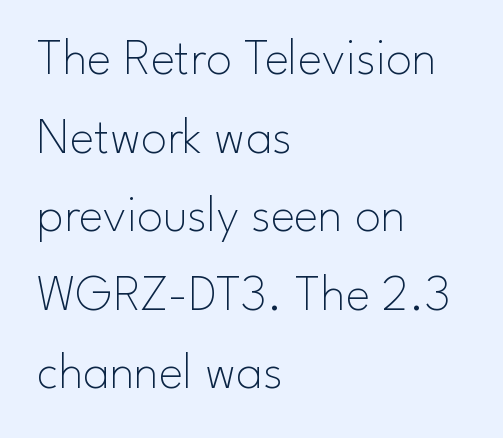
The image shows 52 px thin sans-serif type, upright; set left-aligned, normal line spacing (1.51x), normal letter spacing, not underlined; low stroke contrast and a small x-height.
